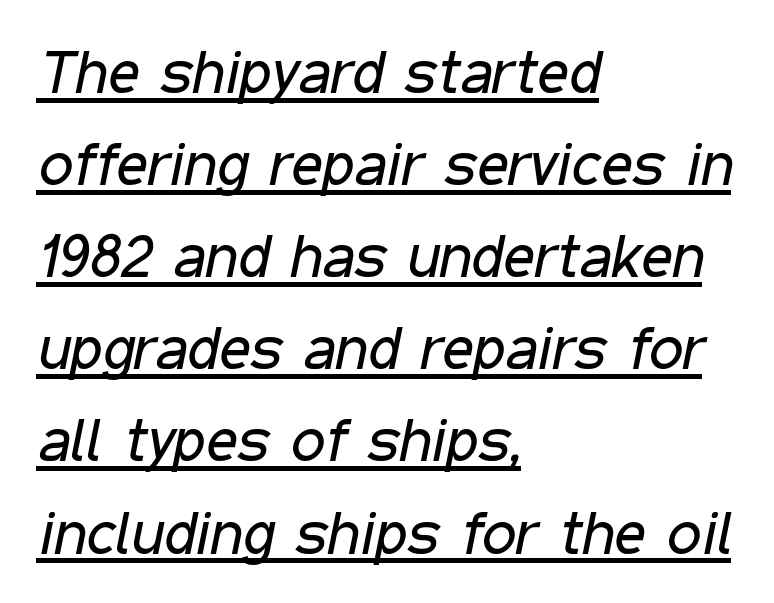
The image shows 61 px regular-weight, condensed type, italic (leaning right); set left-aligned, normal line spacing (1.51x), normal letter spacing, underlined; low stroke contrast and a medium x-height.
